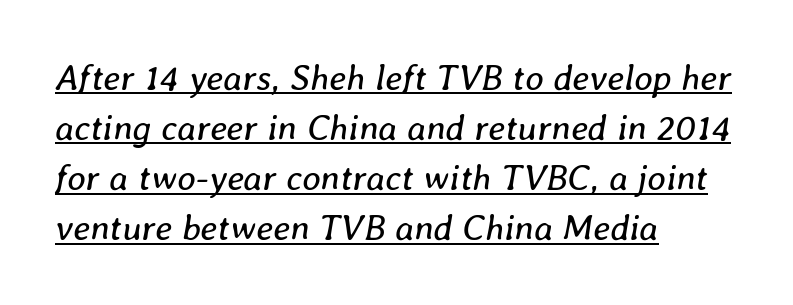
Q: Is the text bold? A: No.
Q: Is the text italic (slanted)? A: Yes, it leans right by about 8 degrees.
Q: Is the text underlined? A: Yes.
Q: How is the paragraph aligned? A: Left-aligned.
Q: Is the spacing between letters normal or unusually wide? A: Normal.
Q: Is the spacing between lines tight, normal or loose? A: Normal.
Q: Width (condensed, normal, or wide)? A: Normal.
Q: Stroke contrast? A: Low.
Q: x-height? A: Medium.
Q: Monospaced? A: No.
